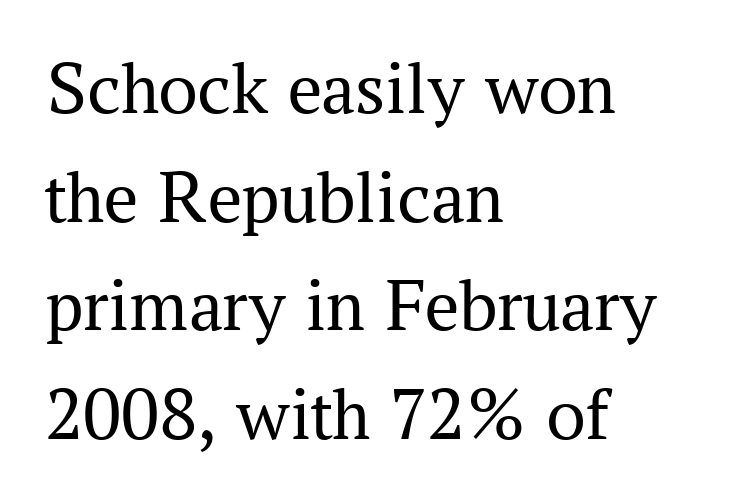
Ink coverage per letter is moderate at most. Successive baselines arrive at the customary interval. Regarding serifs, this sample has them. These lines are rendered in a variable-pitch font.
